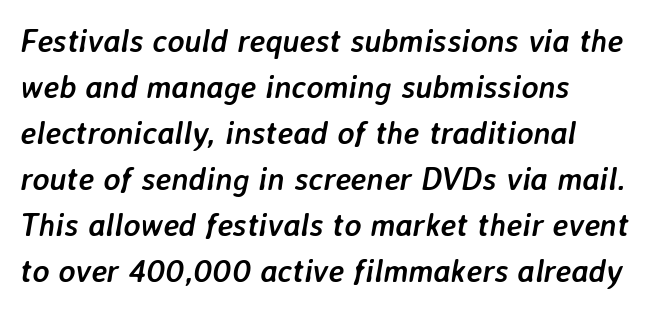
{"italic": "yes", "lean": "right", "slant_degrees": 7, "bold": "yes", "weight": "semibold", "width": "normal", "stroke_contrast": "low", "x_height": "medium", "monospaced": "no", "underline": "no", "align": "left", "line_spacing": "normal", "line_spacing_ratio": 1.44, "letter_spacing": "normal", "letter_spacing_em": 0.0, "glyph_px": 32}
